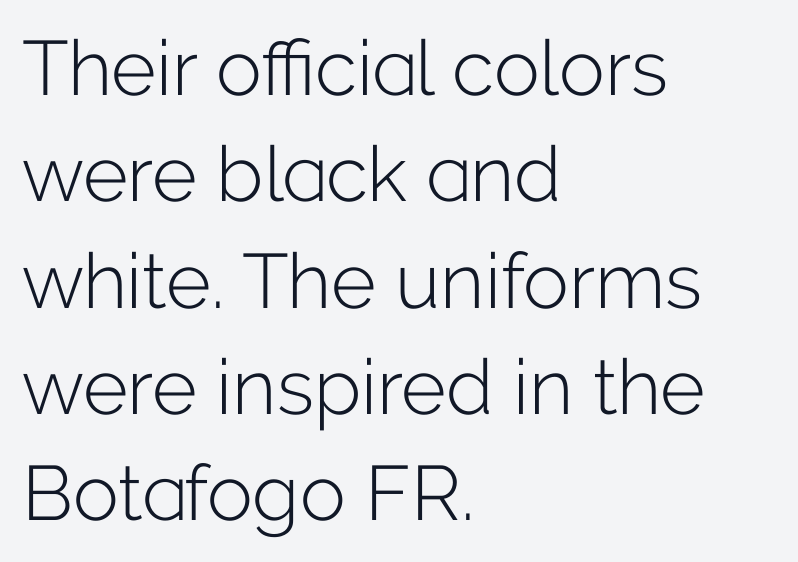
The image shows 77 px light sans-serif type, upright; set left-aligned, normal line spacing (1.38x), normal letter spacing, not underlined; low stroke contrast and a medium x-height.
